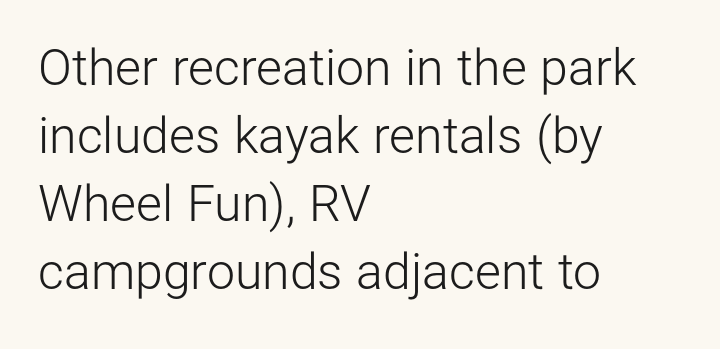
Q: Is the text bold? A: No.
Q: Is the text italic (slanted)? A: No, it is upright.
Q: Is the typeface a serif or a sans-serif typeface? A: Sans-serif.
Q: Is the text underlined? A: No.
Q: How is the paragraph aligned? A: Left-aligned.
Q: Is the spacing between letters normal or unusually wide? A: Normal.
Q: Is the spacing between lines tight, normal or loose? A: Normal.
Q: Width (condensed, normal, or wide)? A: Normal.
Q: Stroke contrast? A: Low.
Q: x-height? A: Medium.
Q: Monospaced? A: No.
